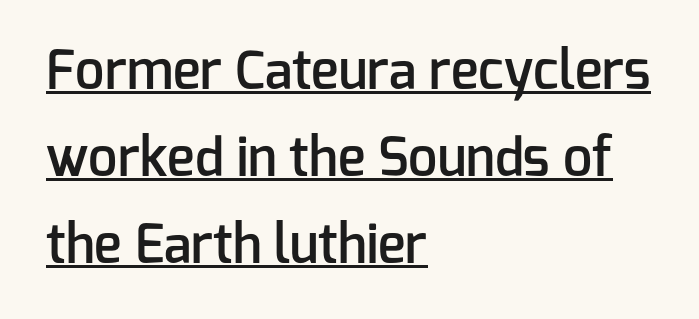
The image shows 52 px semibold sans-serif type, upright; set left-aligned, normal line spacing (1.67x), normal letter spacing, underlined; low stroke contrast and a medium x-height.
